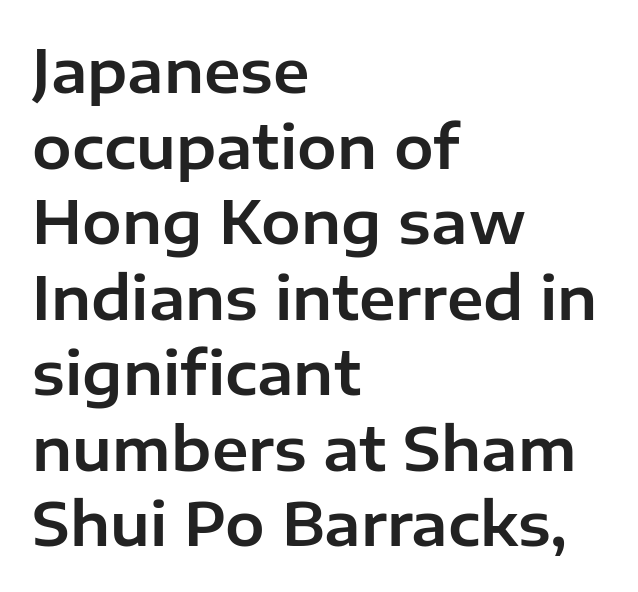
Each letter keeps its own natural width here, so spacing adapts to shape. Vertically, the passage feels balanced, rows spaced as you'd expect. Ordinary non-slanted type is in use. Rule under the text: the space is simply empty. The ragged edge is on the right, which tells us the setting is flush left. There is no visible air inserted between adjacent glyphs.
